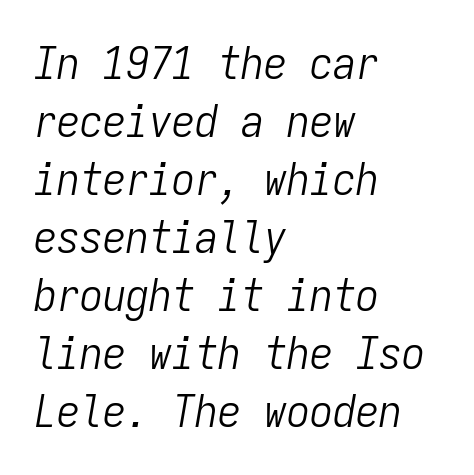
{"italic": "yes", "lean": "right", "slant_degrees": 9, "bold": "no", "weight": "light", "width": "condensed", "stroke_contrast": "low", "x_height": "medium", "monospaced": "yes", "underline": "no", "align": "left", "line_spacing": "normal", "line_spacing_ratio": 1.26, "letter_spacing": "normal", "letter_spacing_em": 0.0, "glyph_px": 46}
